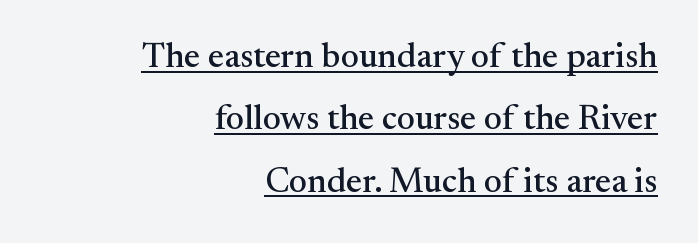
{"serif": "yes", "italic": "no", "width": "normal", "stroke_contrast": "medium", "x_height": "small", "monospaced": "no", "underline": "yes", "align": "right", "line_spacing_ratio": 1.78, "letter_spacing": "normal", "letter_spacing_em": 0.0, "glyph_px": 35}
